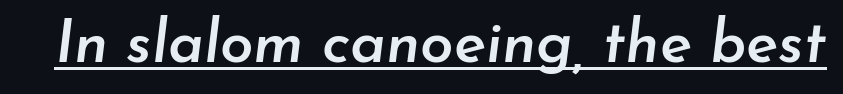
Q: Is the text bold? A: Semi-bold.
Q: Is the text italic (slanted)? A: Yes, it leans right by about 7 degrees.
Q: Is the text underlined? A: Yes.
Q: Is the spacing between letters normal or unusually wide? A: Normal.
Q: Width (condensed, normal, or wide)? A: Normal.
Q: Stroke contrast? A: Low.
Q: x-height? A: Small.
Q: Monospaced? A: No.
